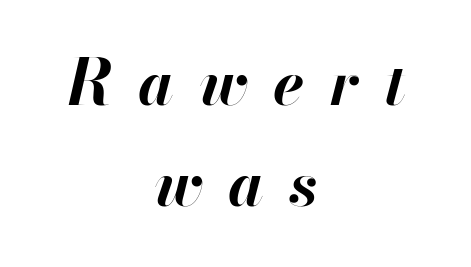
{"italic": "yes", "lean": "right", "slant_degrees": 13, "bold": "yes", "weight": "bold", "width": "normal", "stroke_contrast": "high", "x_height": "small", "monospaced": "no", "underline": "no", "align": "center", "line_spacing": "normal", "line_spacing_ratio": 1.61, "letter_spacing": "wide", "letter_spacing_em": 0.4, "glyph_px": 63}
